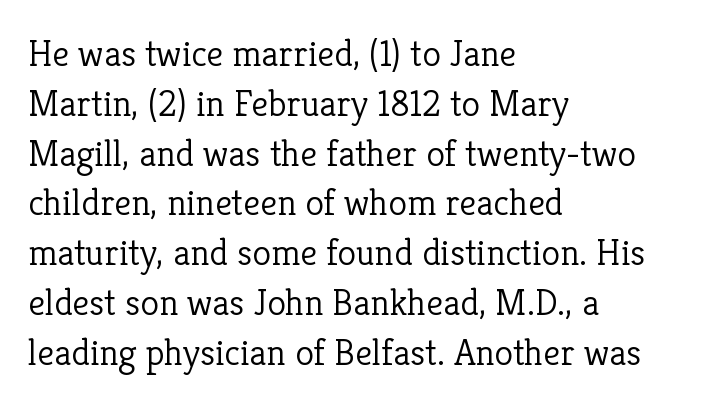
The image shows 38 px light serif type, upright; set left-aligned, normal line spacing (1.31x), normal letter spacing, not underlined; low stroke contrast and a medium x-height.
